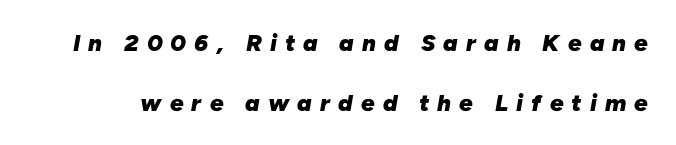
The axis of the letterforms is tilted away from vertical. Typographic density is high because the face is bold. Does extra space separate the letters? Yes, quite a lot of it. Widely set lines give the paragraph a tall, airy silhouette. Beneath every word, the page is bare.
